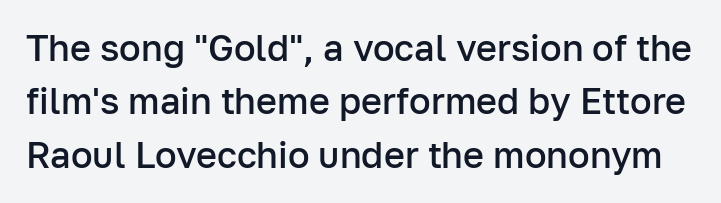
The image shows 36 px semibold sans-serif type, upright; set normal line spacing (1.48x), normal letter spacing, not underlined; low stroke contrast and a medium x-height.
